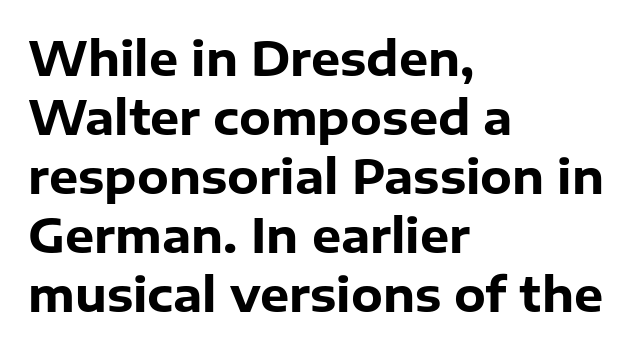
Q: Is the text bold? A: Yes.
Q: Is the text italic (slanted)? A: No, it is upright.
Q: Is the typeface a serif or a sans-serif typeface? A: Sans-serif.
Q: Is the text underlined? A: No.
Q: How is the paragraph aligned? A: Left-aligned.
Q: Is the spacing between letters normal or unusually wide? A: Normal.
Q: Is the spacing between lines tight, normal or loose? A: Normal.
Q: Width (condensed, normal, or wide)? A: Normal.
Q: Stroke contrast? A: Low.
Q: x-height? A: Medium.
Q: Monospaced? A: No.
